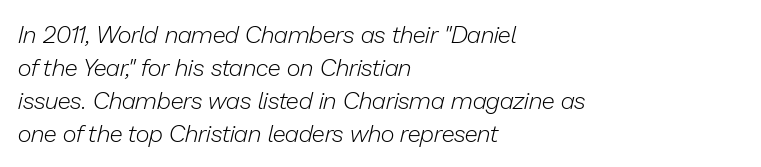
Anything drawn beneath the words? Only blank space. It's the slanting kind of type. The tracking reads as untouched default to a designer's eye. Regarding leading, the lines here are spaced in the standard way.
